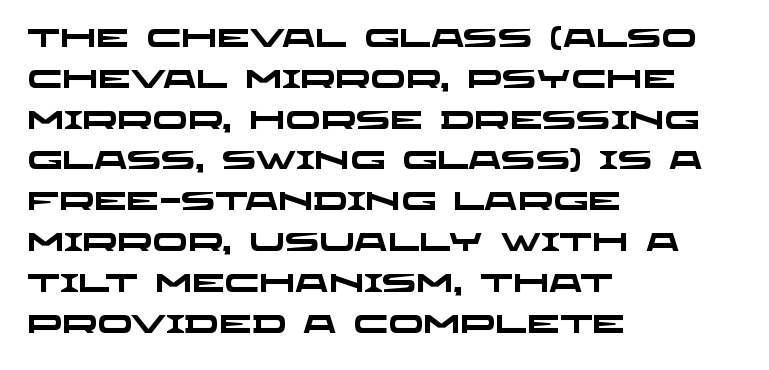
Q: Is the text bold? A: Yes.
Q: Is the text underlined? A: No.
Q: How is the paragraph aligned? A: Left-aligned.
Q: Is the spacing between letters normal or unusually wide? A: Normal.
Q: Is the spacing between lines tight, normal or loose? A: Normal.
